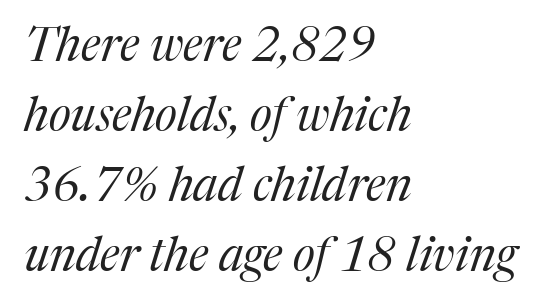
The strip under each line holds only bare page. Interline gaps are of average width in this sample. Caption: standard tracking, unaltered. Here the designer chose a conventional face with non-uniform glyph widths. Is the type slanted? Yes — the strokes lean at a clear angle. Is this a heavy cut? Hardly; it is regular or lighter.
